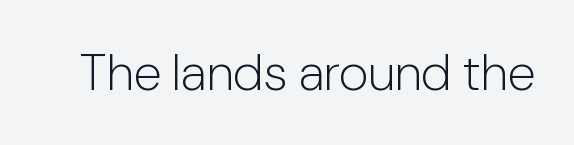
The image shows 51 px light sans-serif type, upright; set normal letter spacing, not underlined; low stroke contrast and a medium x-height.
